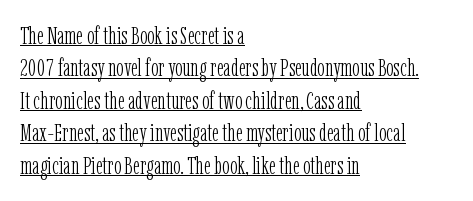
Q: Is the text bold? A: No.
Q: Is the text italic (slanted)? A: No, it is upright.
Q: Is the text underlined? A: Yes.
Q: How is the paragraph aligned? A: Left-aligned.
Q: Is the spacing between letters normal or unusually wide? A: Normal.
Q: Is the spacing between lines tight, normal or loose? A: Normal.
